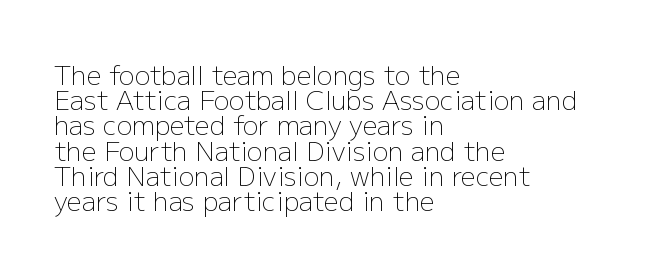
The image shows 26 px text type, upright; set left-aligned, tight line spacing (0.97x), normal letter spacing, not underlined.
